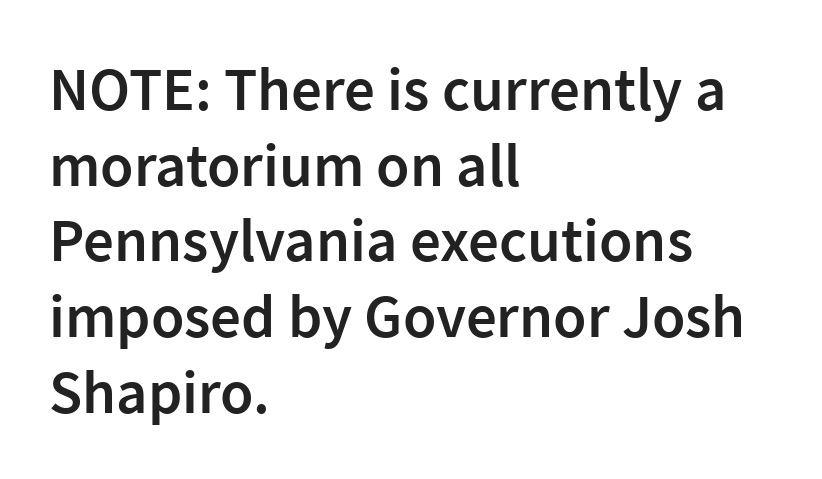
The image shows 61 px semibold sans-serif type, upright; set left-aligned, line spacing 1.24x, normal letter spacing, not underlined; low stroke contrast and a medium x-height.
